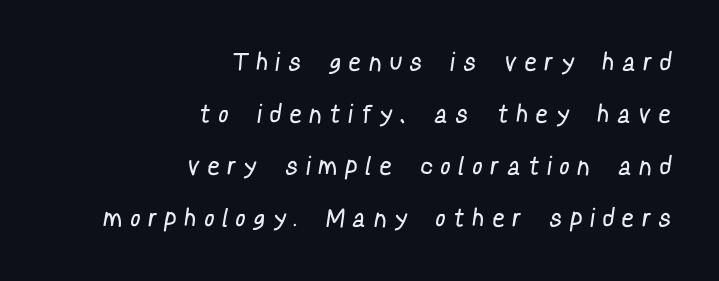
Caption: multi-line text, flush right, ragged left. Stem width sits at or under what a default text font uses. Leading: increased. Spacing between characters has been opened up far beyond the box default. A bare baseline throughout the passage.
